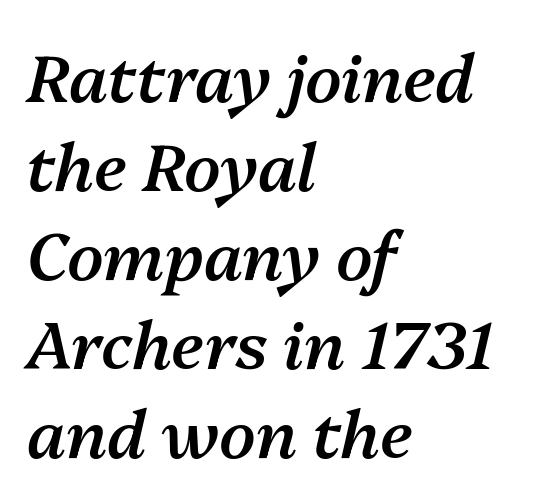
Q: Is the text bold? A: Semi-bold.
Q: Is the text italic (slanted)? A: Yes, it leans right by about 13 degrees.
Q: Is the text underlined? A: No.
Q: How is the paragraph aligned? A: Left-aligned.
Q: Is the spacing between letters normal or unusually wide? A: Normal.
Q: Is the spacing between lines tight, normal or loose? A: Normal.
Q: Width (condensed, normal, or wide)? A: Normal.
Q: Stroke contrast? A: Medium.
Q: x-height? A: Medium.
Q: Monospaced? A: No.
